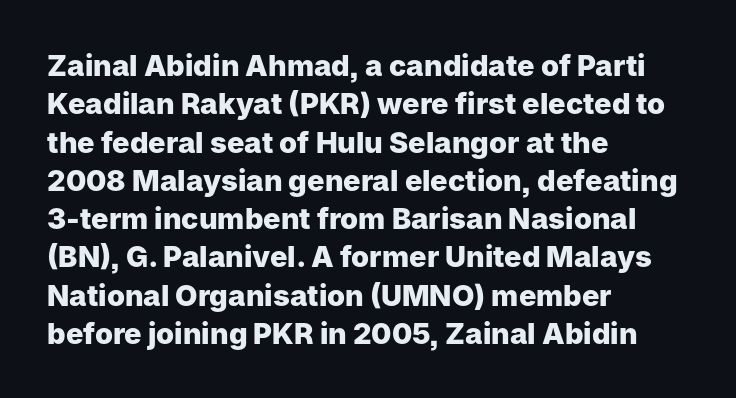
{"serif": "no", "italic": "no", "bold": "yes", "weight": "heavy", "width": "normal", "stroke_contrast": "low", "x_height": "medium", "monospaced": "no", "underline": "no", "align": "left", "line_spacing": "normal", "line_spacing_ratio": 1.32, "letter_spacing": "normal", "letter_spacing_em": 0.0, "glyph_px": 29}
